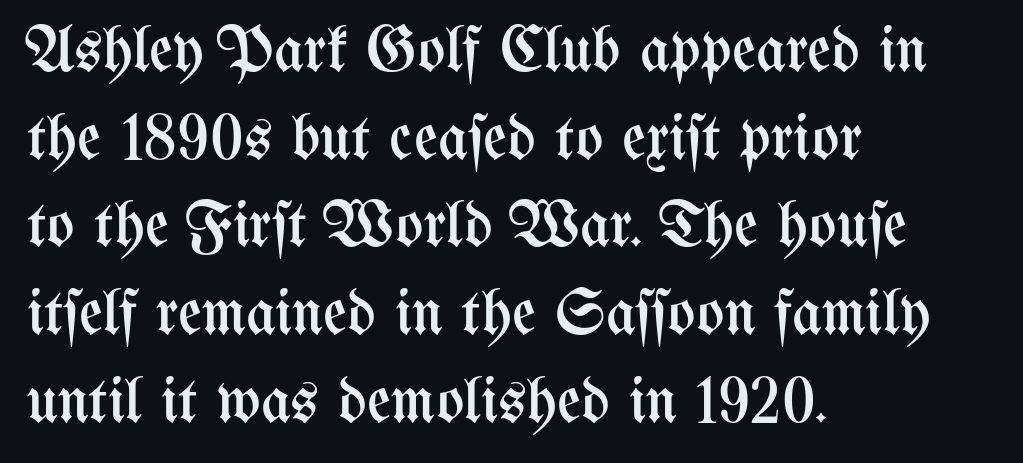
Q: Is the text bold? A: No.
Q: Is the text italic (slanted)? A: No, it is upright.
Q: Is the text underlined? A: No.
Q: How is the paragraph aligned? A: Left-aligned.
Q: Is the spacing between letters normal or unusually wide? A: Normal.
Q: Is the spacing between lines tight, normal or loose? A: Normal.
Q: Width (condensed, normal, or wide)? A: Condensed.
Q: Stroke contrast? A: Medium.
Q: x-height? A: Medium.
Q: Monospaced? A: No.
